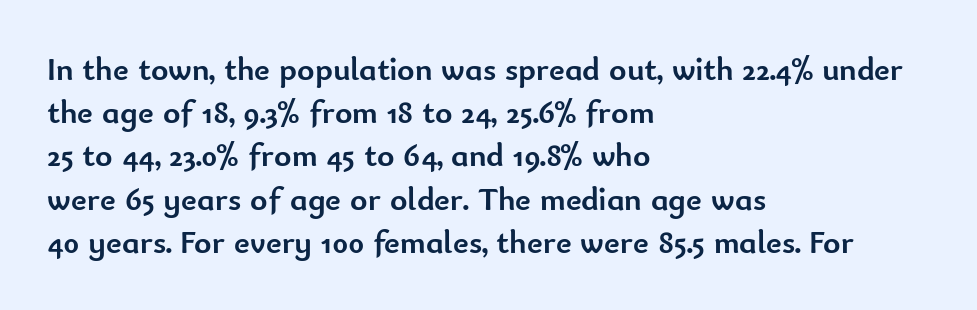
The image shows 33 px semibold sans-serif type, upright; set left-aligned, normal line spacing (1.31x), normal letter spacing, not underlined; low stroke contrast and a small x-height.
